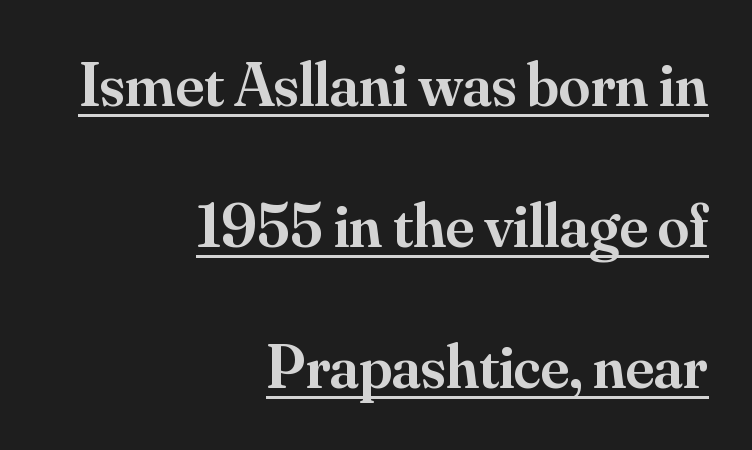
Notice how the stems are strictly vertical — no italics here. Yep, those are serifs on the letters. Does the leading feel generous? Absolutely, it's lavish. How heavy is the stroke? Medium-heavy — a semibold, shy of bold.
